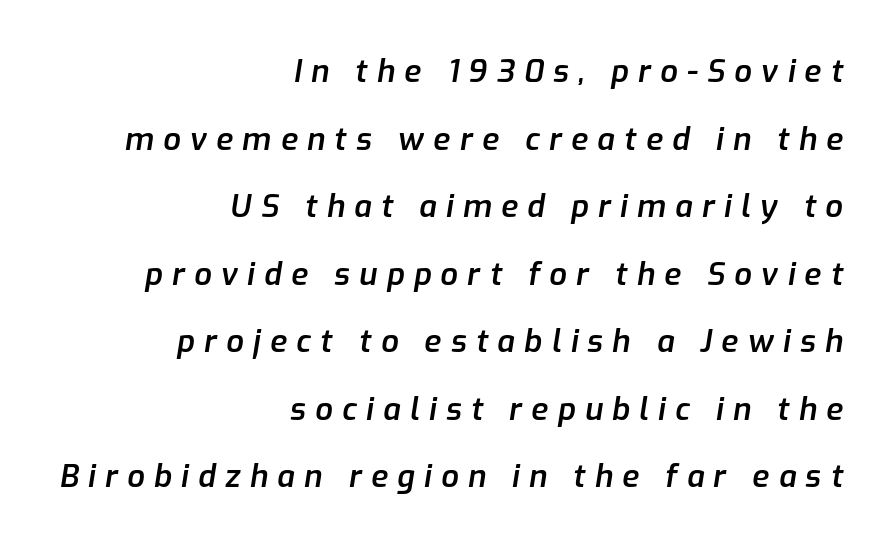
{"italic": "yes", "lean": "right", "slant_degrees": 9, "bold": "semi", "weight": "semibold", "width": "normal", "stroke_contrast": "low", "x_height": "medium", "monospaced": "no", "underline": "no", "align": "right", "line_spacing": "loose", "line_spacing_ratio": 2.18, "letter_spacing": "wide", "letter_spacing_em": 0.3, "glyph_px": 31}
